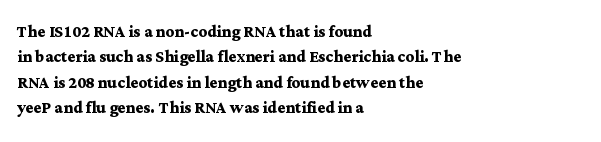
{"italic": "no", "bold": "yes", "underline": "no", "align": "left", "line_spacing_ratio": 1.21, "letter_spacing": "normal", "letter_spacing_em": 0.0, "glyph_px": 21}
